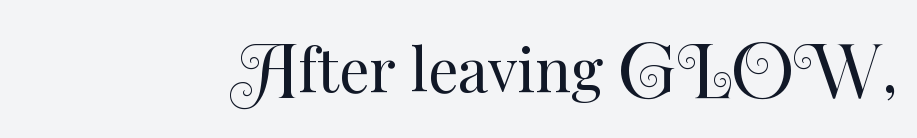
The image shows 60 px regular-weight type, upright; set normal letter spacing, not underlined; medium stroke contrast and a small x-height.
